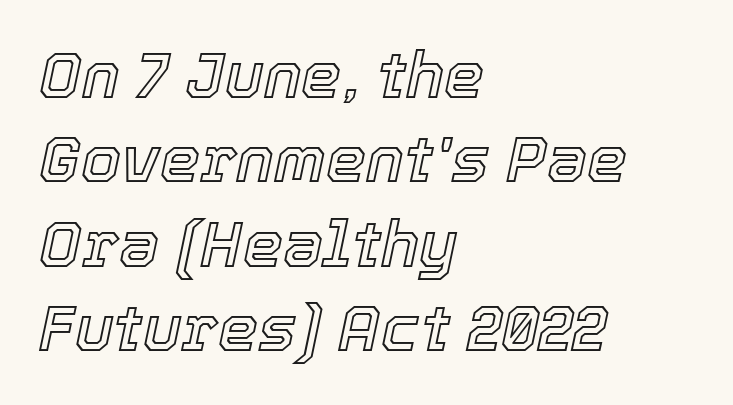
The image shows 64 px text type, italic (leaning right); set left-aligned, normal line spacing (1.32x), normal letter spacing, not underlined; a medium x-height.
